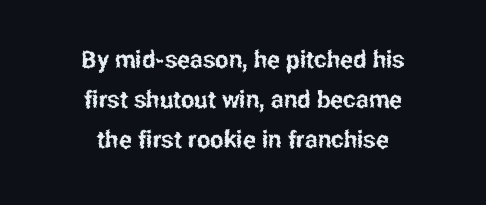
The strip under each line holds only bare page. Inter-character spacing is left at the font's built-in metrics. One glance says typical: line gaps are just what's usual. Is there any slant? The stems are plumb.
